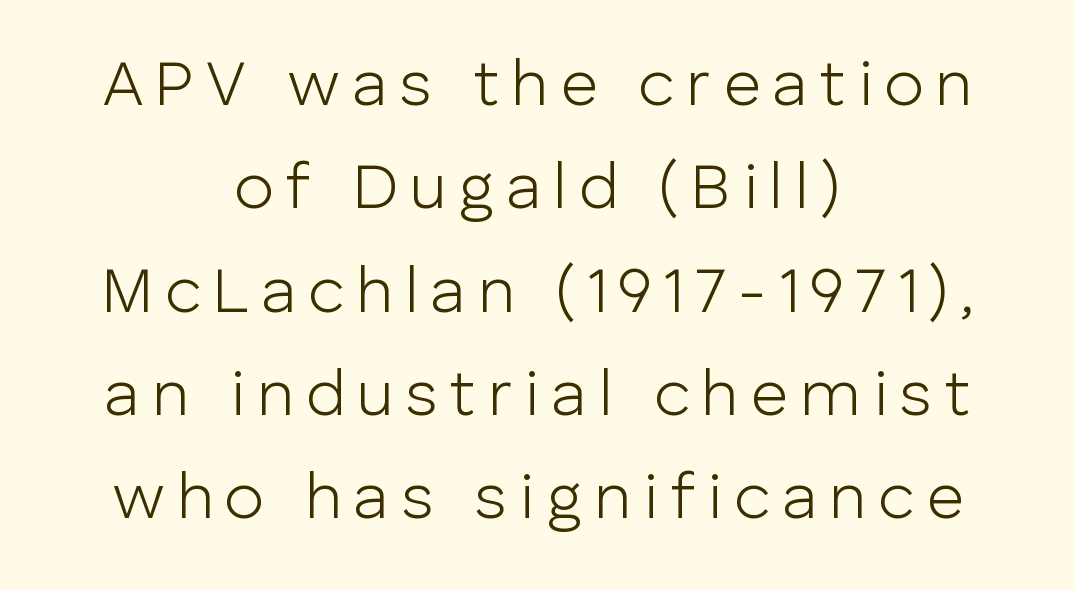
Every row of glyphs is offset so its center matches the block's center. Looks like regular typesetting: each glyph gets only the width it needs. No letter is thick-stroked: the sample isn't bold. Leading matches the norm, producing a regular column. Nope, not italic — everything's standing straight.
